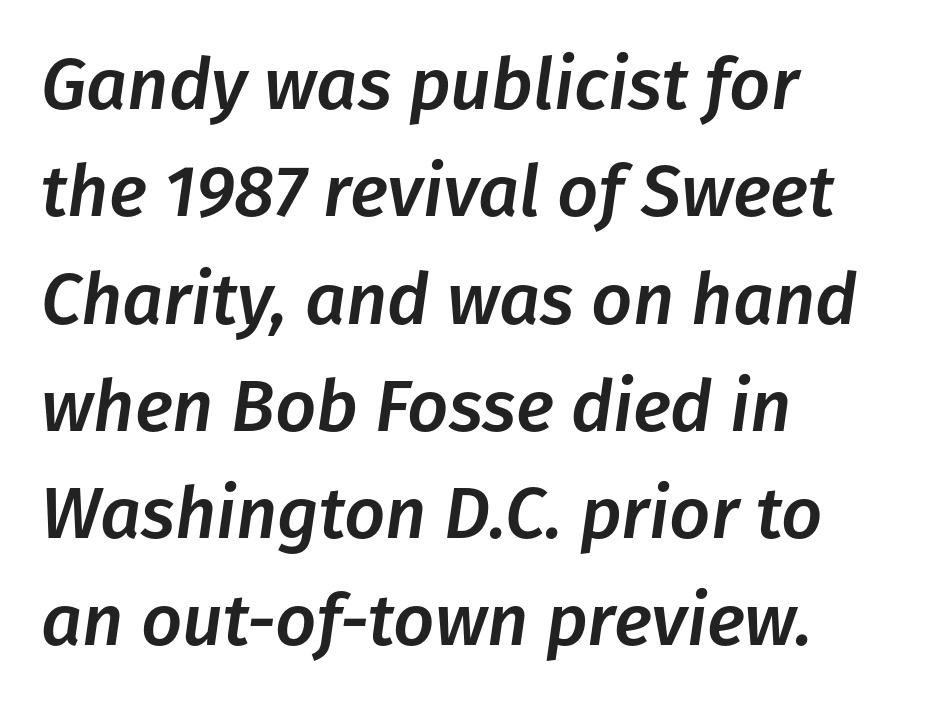
{"italic": "yes", "lean": "right", "slant_degrees": 8, "width": "normal", "stroke_contrast": "low", "x_height": "medium", "monospaced": "no", "underline": "no", "align": "left", "line_spacing": "normal", "line_spacing_ratio": 1.49, "letter_spacing": "normal", "letter_spacing_em": 0.0, "glyph_px": 72}
